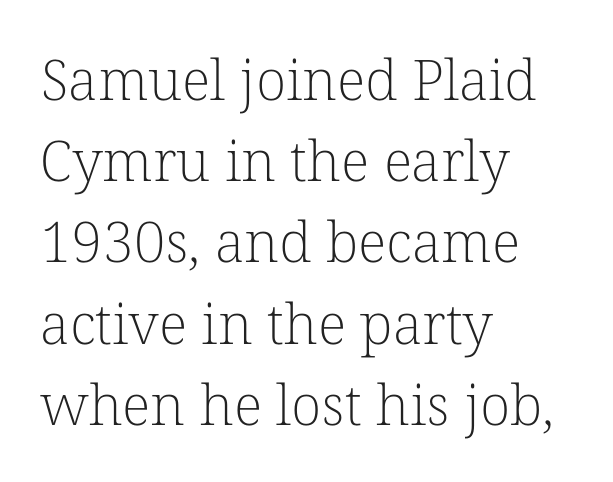
{"serif": "yes", "italic": "no", "bold": "no", "weight": "light", "width": "normal", "stroke_contrast": "low", "x_height": "medium", "monospaced": "no", "underline": "no", "align": "left", "line_spacing": "normal", "line_spacing_ratio": 1.45, "letter_spacing": "normal", "letter_spacing_em": 0.0, "glyph_px": 56}
